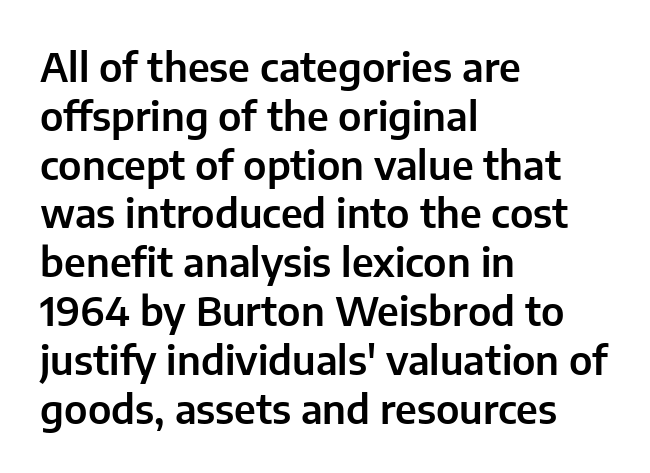
Is this a fixed-width face? No — the glyphs have proportional, varying widths. Is this a sans? Yes — the strokes have no serifs. The letters sit at their default tracking, neither squeezed nor spread. This rendering uses left alignment, leaving the right contour irregular. Do the letters lean? They stand straight. Glance below the letters and you will spot only blank space.
